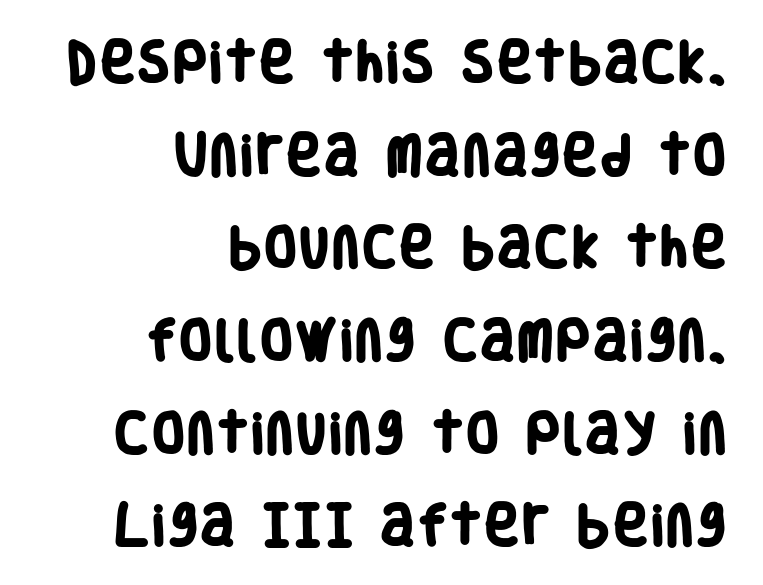
The image shows 45 px heavy, condensed sans-serif type; set right-aligned, loose line spacing (2.06x), not underlined; low stroke contrast and a large x-height.
